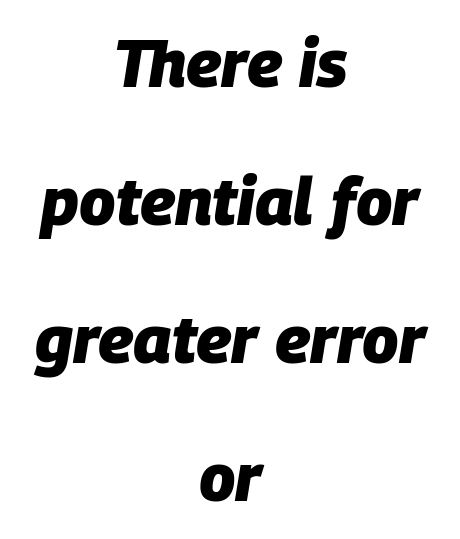
Q: Is the text bold? A: Yes.
Q: Is the text italic (slanted)? A: Yes, it leans right by about 9 degrees.
Q: Is the text underlined? A: No.
Q: How is the paragraph aligned? A: Centered.
Q: Is the spacing between letters normal or unusually wide? A: Normal.
Q: Is the spacing between lines tight, normal or loose? A: Loose.
Q: Width (condensed, normal, or wide)? A: Normal.
Q: Stroke contrast? A: Low.
Q: x-height? A: Large.
Q: Monospaced? A: No.
